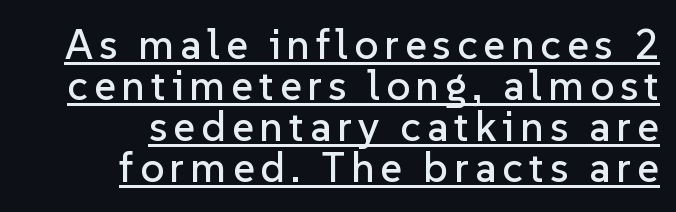
Like a heading marked for emphasis, these lines bear an underscore. These lines are set flush right with a ragged left edge. Each letter keeps its own natural width here, so spacing adapts to shape. Line spacing here is tight.
